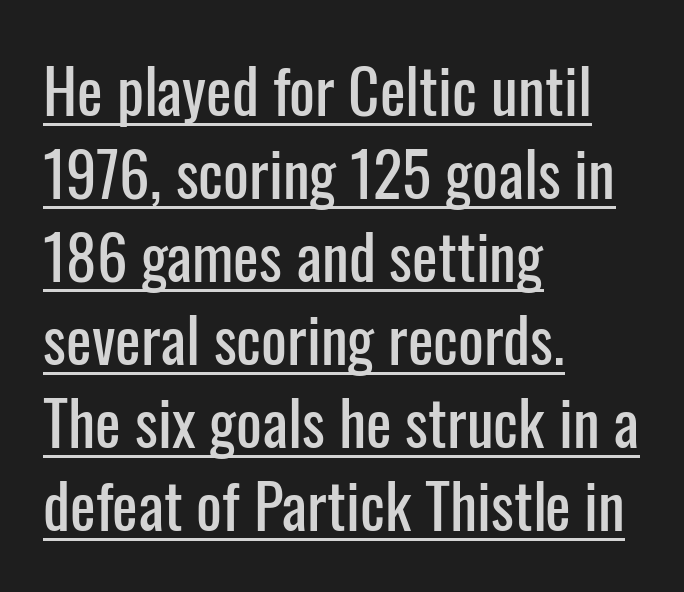
{"serif": "no", "italic": "no", "width": "condensed", "stroke_contrast": "low", "x_height": "medium", "monospaced": "no", "underline": "yes", "align": "left", "line_spacing": "normal", "line_spacing_ratio": 1.36, "letter_spacing": "normal", "letter_spacing_em": 0.0, "glyph_px": 61}
